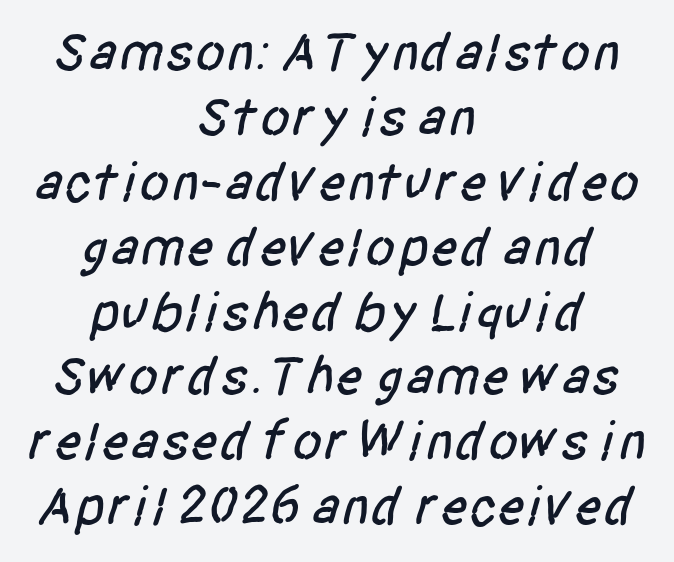
The image shows 55 px condensed sans-serif type; set centered, line spacing 1.18x, normal letter spacing, not underlined; low stroke contrast and a large x-height.
